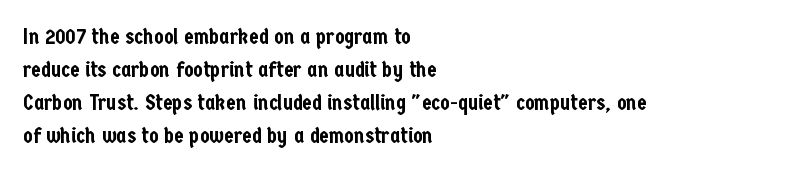
{"italic": "no", "underline": "no", "align": "left", "line_spacing": "normal", "line_spacing_ratio": 1.5, "letter_spacing": "normal", "letter_spacing_em": 0.0, "glyph_px": 22}
